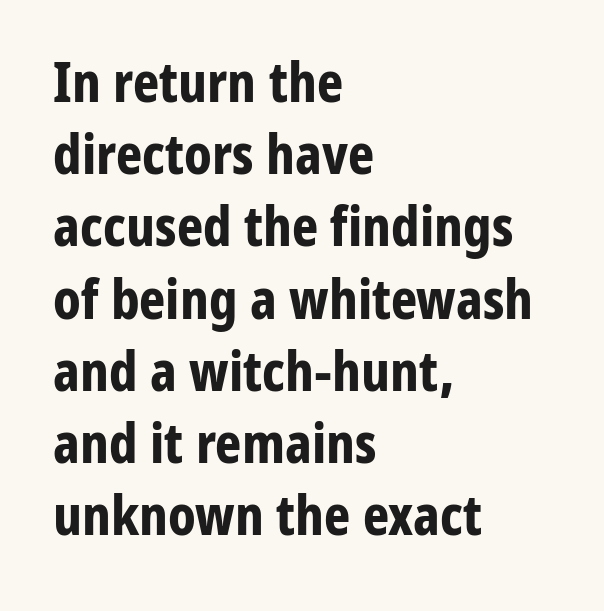
Observe the ordinary spacing: letters are neighbours, not strangers. The rendering anchors every line to the left-hand side. Posture: upright roman. Set as a true bold cut, around the 700 mark.
